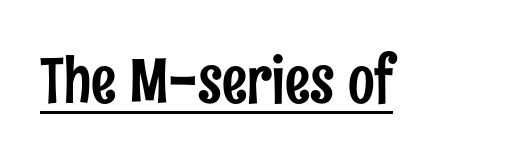
The image shows 63 px condensed sans-serif type, upright; set normal letter spacing, underlined; low stroke contrast and a medium x-height.
